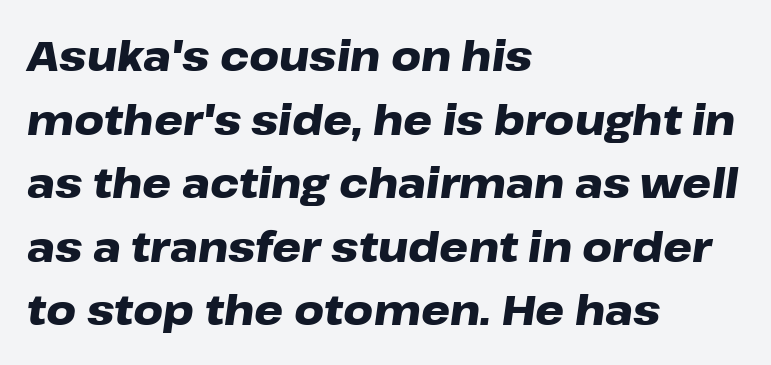
Q: Is the text bold? A: Yes.
Q: Is the text italic (slanted)? A: Yes, it leans right by about 8 degrees.
Q: Is the text underlined? A: No.
Q: How is the paragraph aligned? A: Left-aligned.
Q: Is the spacing between letters normal or unusually wide? A: Normal.
Q: Is the spacing between lines tight, normal or loose? A: Normal.
Q: Width (condensed, normal, or wide)? A: Wide.
Q: Stroke contrast? A: Low.
Q: x-height? A: Medium.
Q: Monospaced? A: No.
